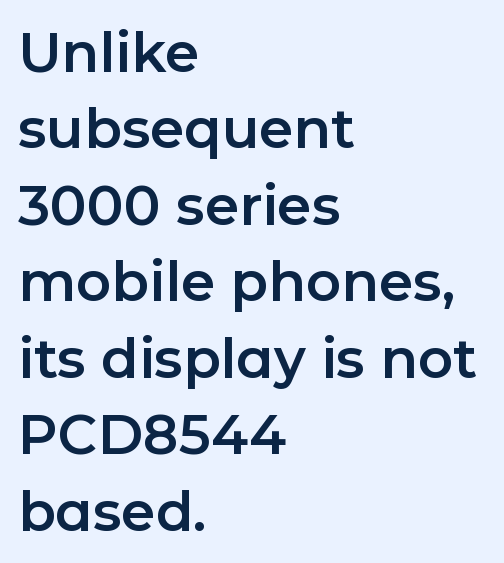
Q: Is the text italic (slanted)? A: No, it is upright.
Q: Is the typeface a serif or a sans-serif typeface? A: Sans-serif.
Q: Is the text underlined? A: No.
Q: How is the paragraph aligned? A: Left-aligned.
Q: Is the spacing between letters normal or unusually wide? A: Normal.
Q: Is the spacing between lines tight, normal or loose? A: Normal.
Q: Width (condensed, normal, or wide)? A: Normal.
Q: Stroke contrast? A: Low.
Q: x-height? A: Medium.
Q: Monospaced? A: No.
